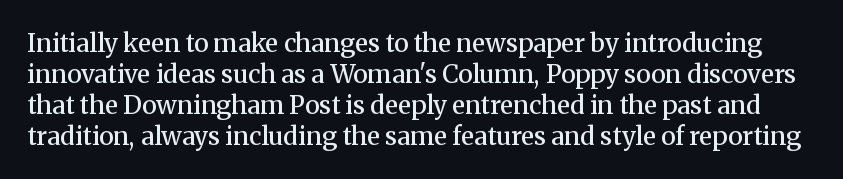
The image shows 25 px text type, upright; set line spacing 1.24x, normal letter spacing, not underlined.
